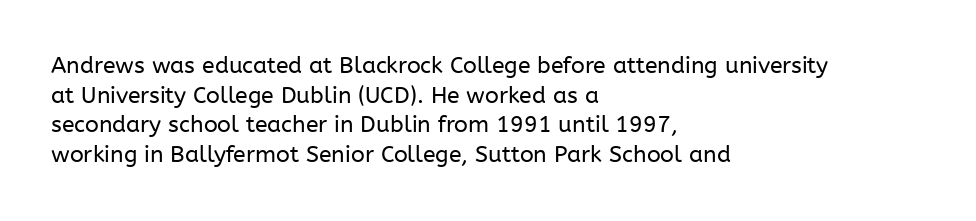
Q: Is the text bold? A: No.
Q: Is the text italic (slanted)? A: No, it is upright.
Q: Is the text underlined? A: No.
Q: How is the paragraph aligned? A: Left-aligned.
Q: Is the spacing between letters normal or unusually wide? A: Normal.
Q: Is the spacing between lines tight, normal or loose? A: Normal.
